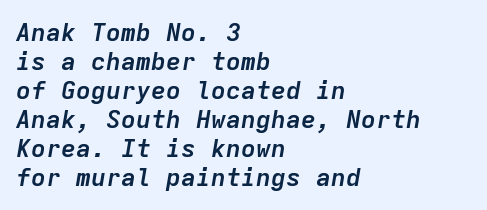
{"italic": "yes", "lean": "right", "slant_degrees": 9, "bold": "yes", "underline": "no", "align": "left", "line_spacing_ratio": 1.16, "letter_spacing": "normal", "letter_spacing_em": 0.0, "glyph_px": 25}
